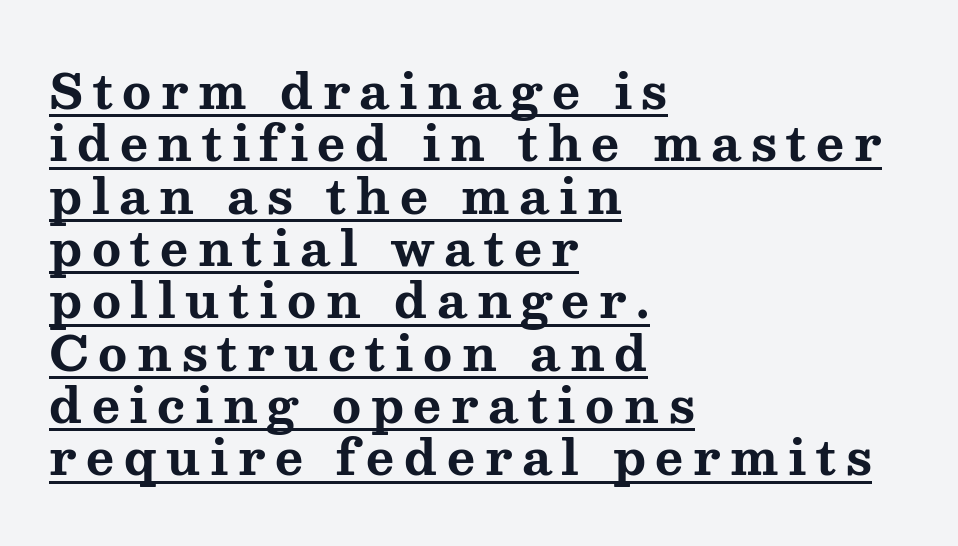
{"serif": "yes", "italic": "no", "bold": "yes", "weight": "bold", "width": "wide", "stroke_contrast": "medium", "x_height": "medium", "monospaced": "no", "underline": "yes", "align": "left", "line_spacing": "tight", "line_spacing_ratio": 1.09, "letter_spacing": "wide", "letter_spacing_em": 0.2, "glyph_px": 48}
